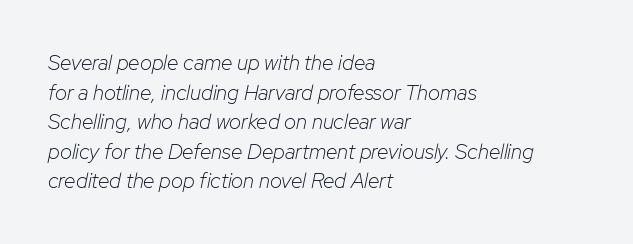
Q: Is the text bold? A: No.
Q: Is the text italic (slanted)? A: Yes, it leans right by about 12 degrees.
Q: Is the text underlined? A: No.
Q: How is the paragraph aligned? A: Left-aligned.
Q: Is the spacing between letters normal or unusually wide? A: Normal.
Q: Is the spacing between lines tight, normal or loose? A: Normal.
